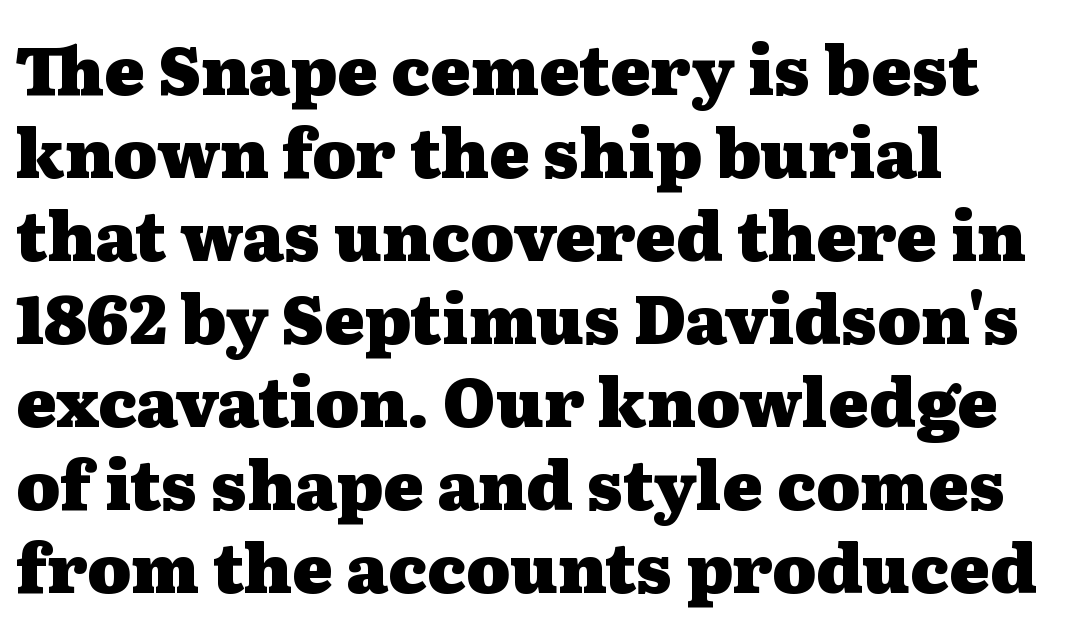
A clean baseline with only descenders dipping below it. Think of a printed novel: that variable character pitch is what you see here. The glyphs in this specimen are seriffed. Is the type bold? Yes — the strokes are clearly thick and heavy.
